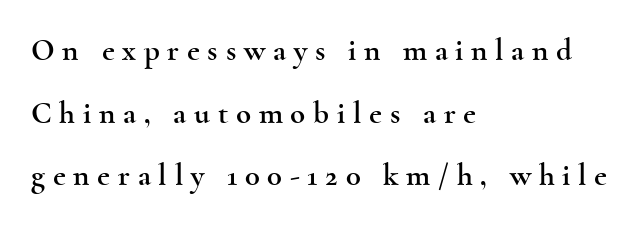
{"serif": "yes", "italic": "no", "width": "wide", "x_height": "small", "monospaced": "no", "underline": "no", "align": "left", "line_spacing": "loose", "line_spacing_ratio": 2.02, "letter_spacing": "wide", "letter_spacing_em": 0.25, "glyph_px": 31}
